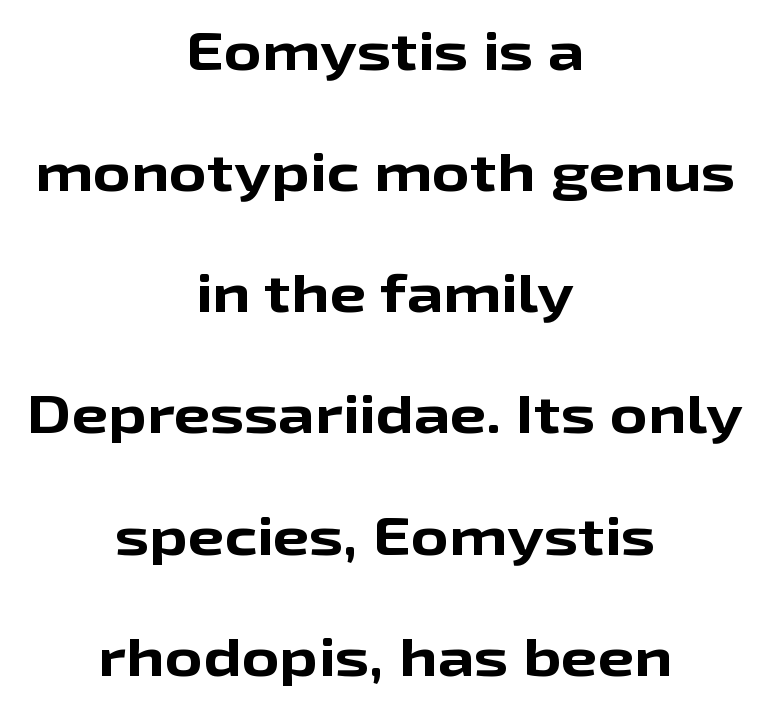
Posture: vertical. One glance says open: line gaps are wider than usual. Looks like regular typesetting: each glyph gets only the width it needs. Students, this is bold: see how much ink each stroke carries.
